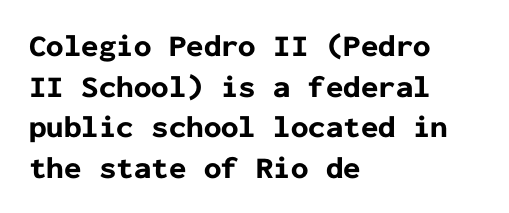
The rendering uses typewriter-style spacing with identical character cells. In terms of posture, this sample is upright. The glyphs in this specimen are sans serif. Honestly, there is no underline to notice here at all. This is heavy type, rendered in bold. The designer left line spacing at the default.
